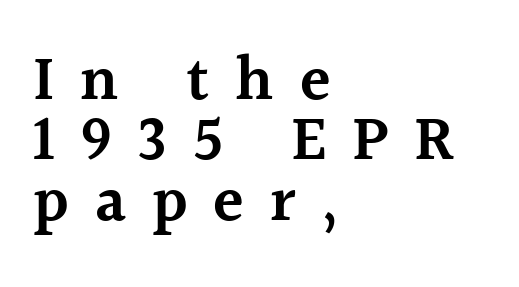
The image shows 63 px semibold serif type, upright; set left-aligned, tight line spacing (0.96x), unusually wide letter spacing (+0.41 em), not underlined; a medium x-height.
